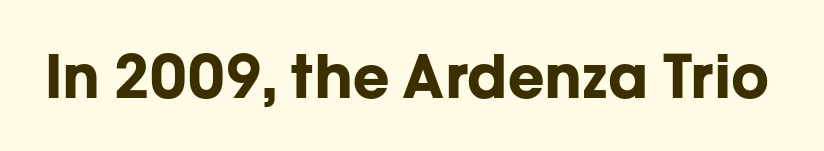
{"serif": "no", "italic": "no", "bold": "yes", "weight": "bold", "width": "normal", "stroke_contrast": "low", "x_height": "medium", "monospaced": "no", "underline": "no", "letter_spacing": "normal", "letter_spacing_em": 0.0, "glyph_px": 60}
